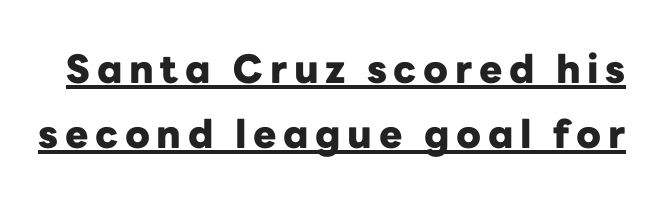
The image shows 39 px heavy sans-serif type, upright; set normal line spacing (1.67x), underlined; low stroke contrast and a medium x-height.
